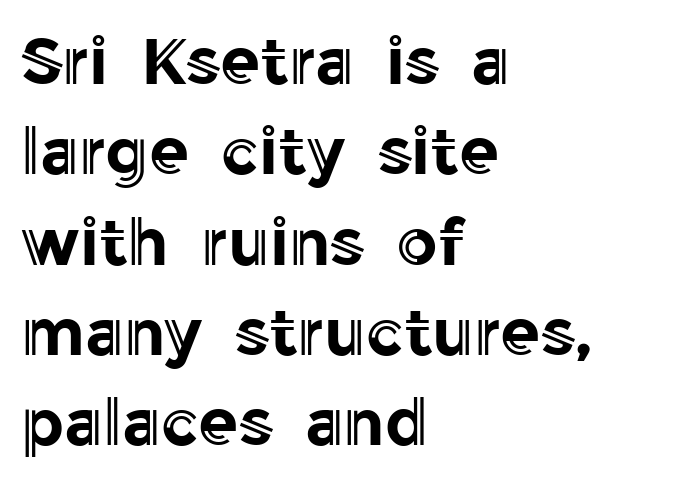
Q: Is the text italic (slanted)? A: No, it is upright.
Q: Is the text underlined? A: No.
Q: How is the paragraph aligned? A: Left-aligned.
Q: Is the spacing between letters normal or unusually wide? A: Normal.
Q: Is the spacing between lines tight, normal or loose? A: Normal.
Q: Width (condensed, normal, or wide)? A: Normal.
Q: x-height? A: Medium.
Q: Monospaced? A: No.
